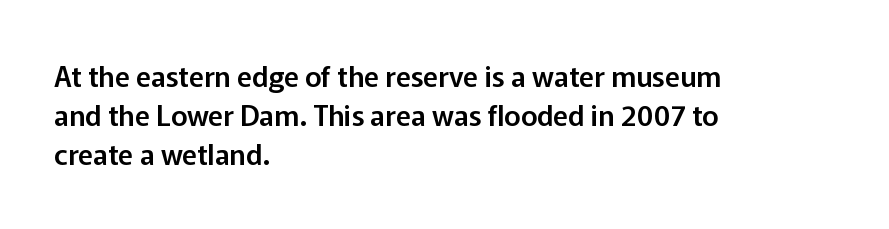
The image shows 28 px sans-serif type, upright; set left-aligned, normal line spacing (1.4x), normal letter spacing, not underlined; low stroke contrast and a medium x-height.
